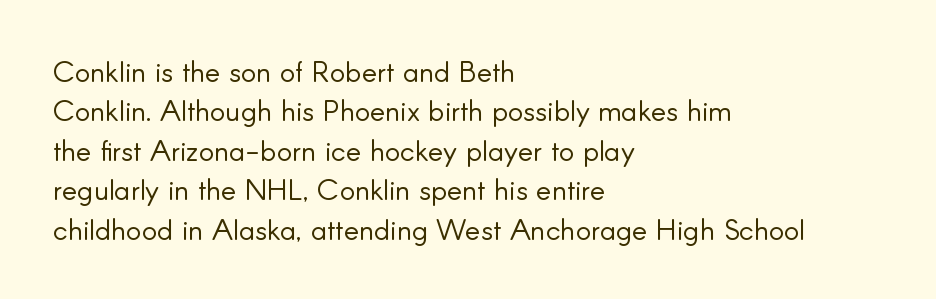
Q: Is the text bold? A: No.
Q: Is the text italic (slanted)? A: No, it is upright.
Q: Is the typeface a serif or a sans-serif typeface? A: Sans-serif.
Q: Is the text underlined? A: No.
Q: How is the paragraph aligned? A: Left-aligned.
Q: Is the spacing between letters normal or unusually wide? A: Normal.
Q: Is the spacing between lines tight, normal or loose? A: Normal.
Q: Width (condensed, normal, or wide)? A: Normal.
Q: Stroke contrast? A: Low.
Q: x-height? A: Small.
Q: Monospaced? A: No.
